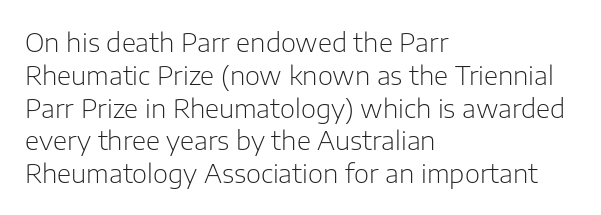
The image shows 26 px text type, upright; set left-aligned, normal line spacing (1.26x), normal letter spacing, not underlined.
